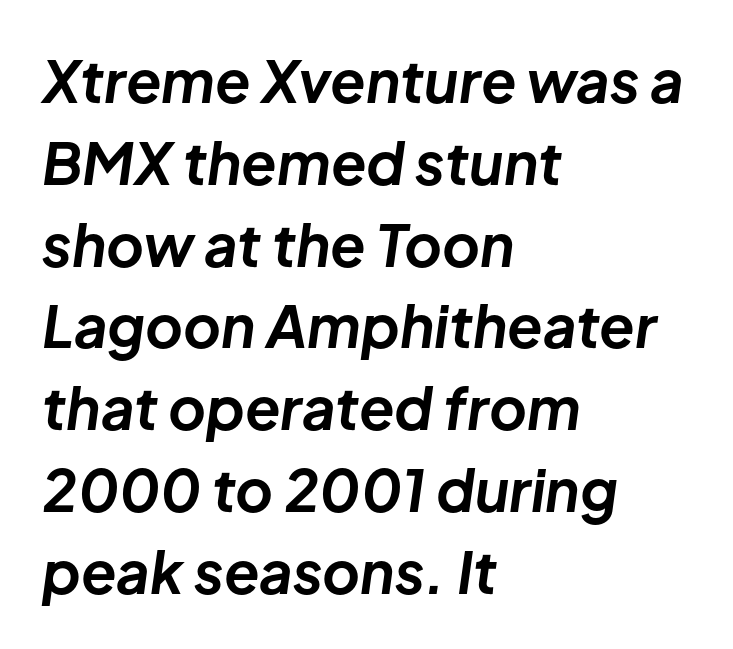
The image shows 58 px bold type, italic (leaning right); set left-aligned, normal line spacing (1.41x), normal letter spacing, not underlined; low stroke contrast and a medium x-height.
